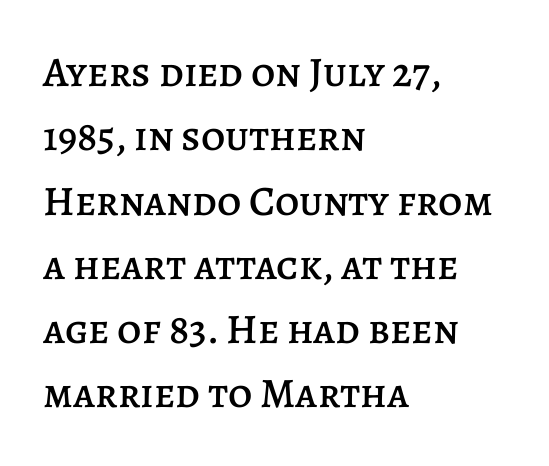
This is the regular roman posture of the typeface. Unmarked baselines from the first word to the last. This sample has the flowing, uneven cadence of proportional lettering. The designer left line spacing at the default. In terms of letterspacing, this is plain default setting.
